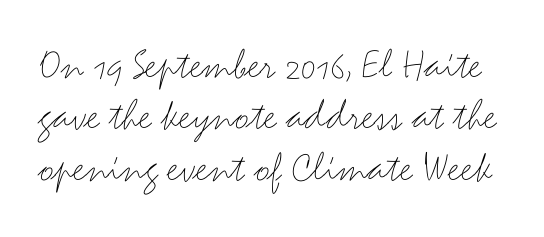
The image shows 45 px thin, wide sans-serif type; set tight line spacing (1.14x), normal letter spacing, not underlined; medium stroke contrast and a small x-height.
